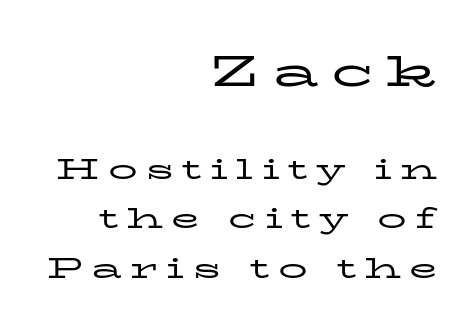
The image shows 44 px regular-weight, wide serif type, upright; set right-aligned, normal line spacing (1.7x), unusually wide letter spacing (+0.28 em), not underlined; the first (top) block is 1.52x larger; low stroke contrast and a medium x-height.
